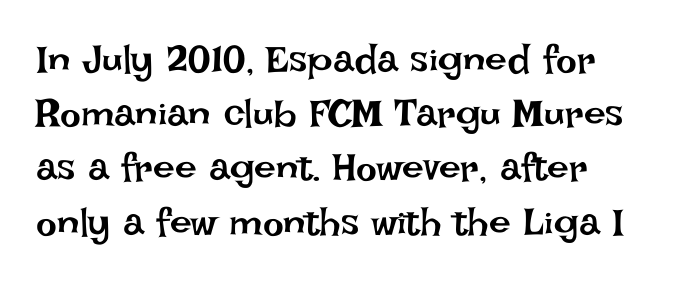
Q: Is the text bold? A: No.
Q: Is the text italic (slanted)? A: No, it is upright.
Q: Is the text underlined? A: No.
Q: Is the spacing between letters normal or unusually wide? A: Normal.
Q: Is the spacing between lines tight, normal or loose? A: Normal.
Q: Width (condensed, normal, or wide)? A: Normal.
Q: Stroke contrast? A: Low.
Q: x-height? A: Large.
Q: Monospaced? A: No.
